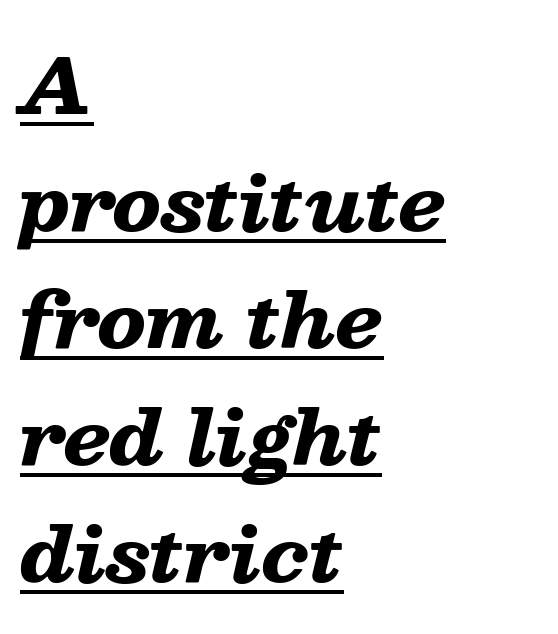
{"italic": "yes", "lean": "right", "slant_degrees": 13, "bold": "yes", "weight": "heavy", "width": "wide", "stroke_contrast": "low", "x_height": "medium", "monospaced": "no", "underline": "yes", "align": "left", "line_spacing": "normal", "line_spacing_ratio": 1.56, "letter_spacing": "normal", "letter_spacing_em": 0.0, "glyph_px": 75}
